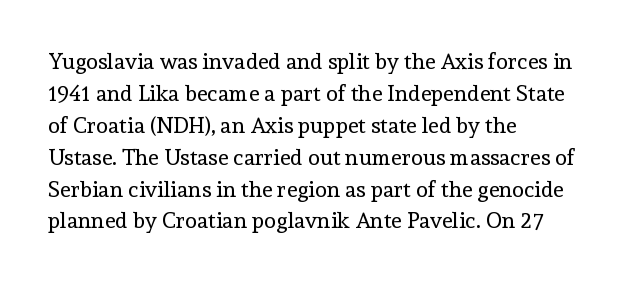
The image shows 22 px text type, upright; set left-aligned, normal line spacing (1.45x), normal letter spacing, not underlined.
